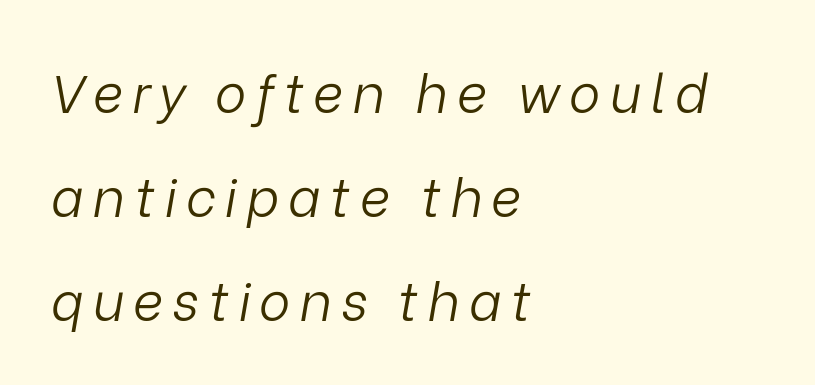
{"italic": "yes", "lean": "right", "slant_degrees": 9, "bold": "no", "weight": "light", "width": "normal", "stroke_contrast": "low", "x_height": "medium", "monospaced": "no", "underline": "no", "align": "left", "line_spacing": "loose", "line_spacing_ratio": 1.96, "glyph_px": 53}
